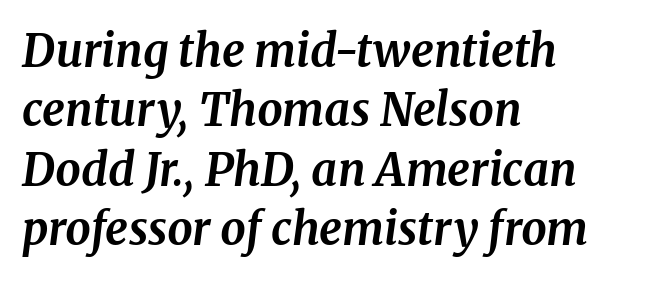
Q: Is the text bold? A: Yes.
Q: Is the text italic (slanted)? A: Yes, it leans right by about 8 degrees.
Q: Is the typeface a serif or a sans-serif typeface? A: Serif.
Q: Is the text underlined? A: No.
Q: How is the paragraph aligned? A: Left-aligned.
Q: Is the spacing between letters normal or unusually wide? A: Normal.
Q: Is the spacing between lines tight, normal or loose? A: Normal.
Q: Width (condensed, normal, or wide)? A: Normal.
Q: Stroke contrast? A: Medium.
Q: x-height? A: Medium.
Q: Monospaced? A: No.
